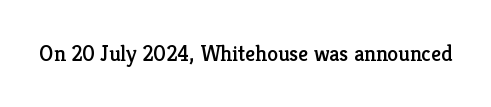
The image shows 22 px text type, upright; set normal letter spacing, not underlined.
